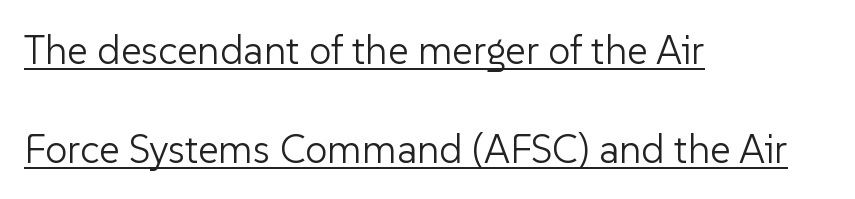
The image shows 40 px light sans-serif type, upright; set left-aligned, loose line spacing (2.47x), normal letter spacing, underlined; low stroke contrast and a medium x-height.
